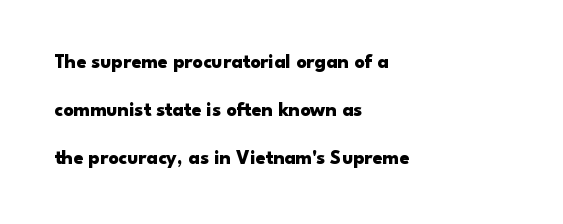
The image shows 20 px bold type, upright; set left-aligned, loose line spacing (2.41x), normal letter spacing, not underlined.
